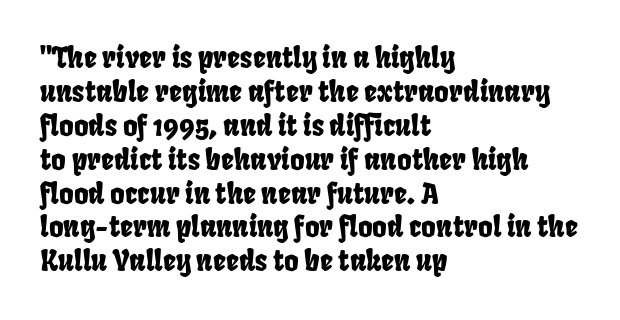
The image shows 28 px condensed sans-serif type; set left-aligned, line spacing 1.21x, normal letter spacing, not underlined; low stroke contrast and a large x-height.
